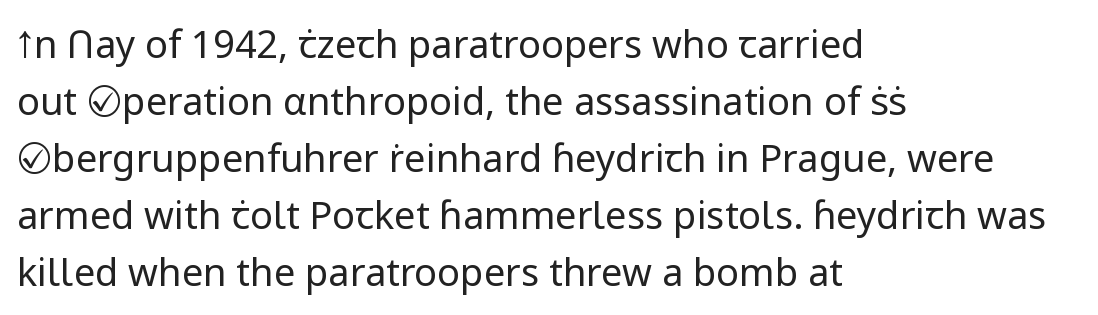
The image shows 38 px regular-weight sans-serif type, upright; set left-aligned, normal line spacing (1.5x), normal letter spacing, not underlined; low stroke contrast and a medium x-height.
